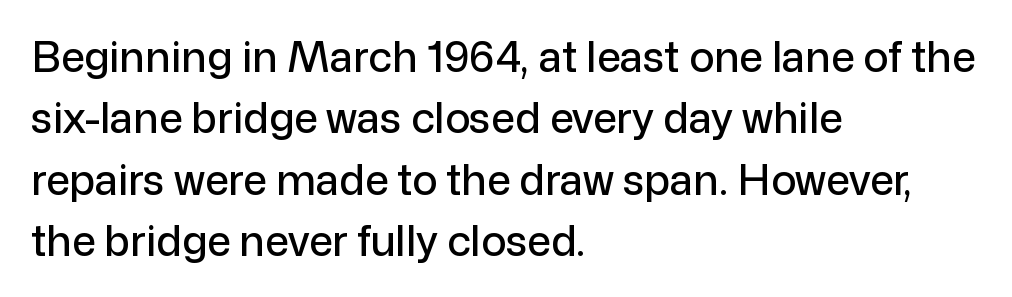
Q: Is the text italic (slanted)? A: No, it is upright.
Q: Is the typeface a serif or a sans-serif typeface? A: Sans-serif.
Q: Is the text underlined? A: No.
Q: How is the paragraph aligned? A: Left-aligned.
Q: Is the spacing between letters normal or unusually wide? A: Normal.
Q: Is the spacing between lines tight, normal or loose? A: Normal.
Q: Width (condensed, normal, or wide)? A: Normal.
Q: Stroke contrast? A: Low.
Q: x-height? A: Medium.
Q: Monospaced? A: No.
